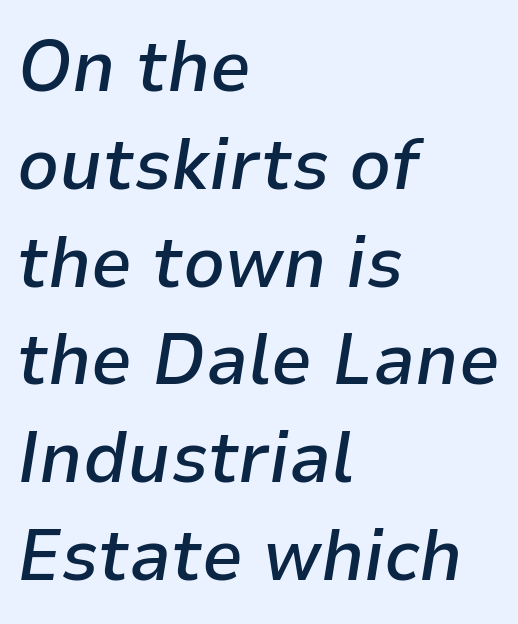
The image shows 73 px semibold type, italic (leaning right); set left-aligned, normal line spacing (1.34x), normal letter spacing, not underlined; low stroke contrast and a medium x-height.
